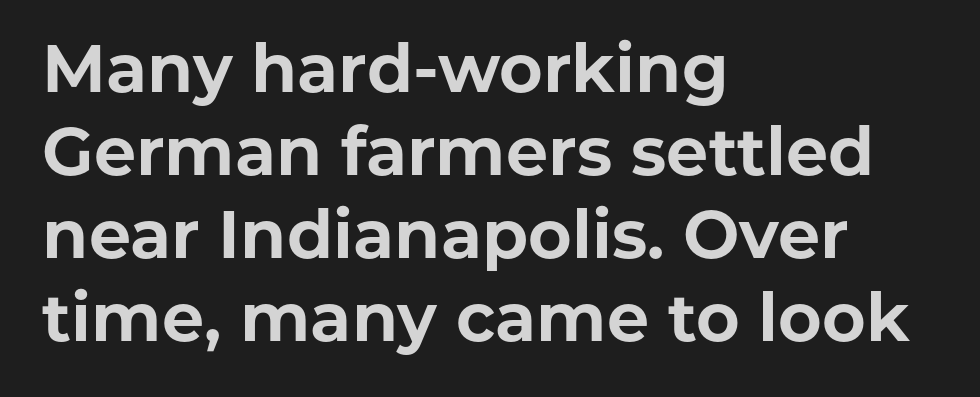
Weight check: bold — yes, fully. Each line starts at the same left margin while the right side varies. When letters stand straight like this, we call the style roman or upright. Examine the stroke ends and you'll find no serifs. Only glyphs here, with clear space below each row. Spacing verdict: proportional, widths tailored to each character.
